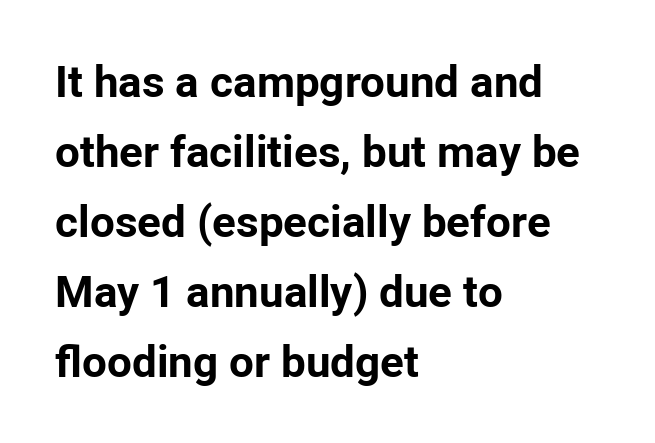
The image shows 44 px bold sans-serif type, upright; set left-aligned, normal line spacing (1.59x), normal letter spacing, not underlined; low stroke contrast and a medium x-height.
